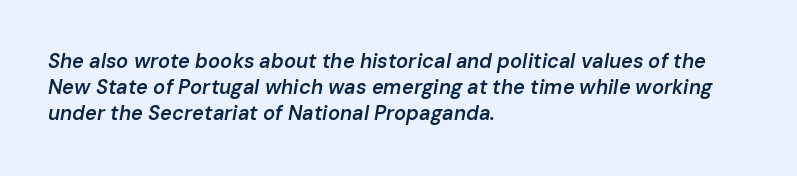
Quick note: underline off. The block of text has a typical density, with ordinary space between rows. The glyphs look as if they've been sheared to an angle. Here the glyphs are tracked normally, forming tight word shapes. A somewhat darkened texture: the type is semibold rather than bold. Line starts are locked; line ends wander.
